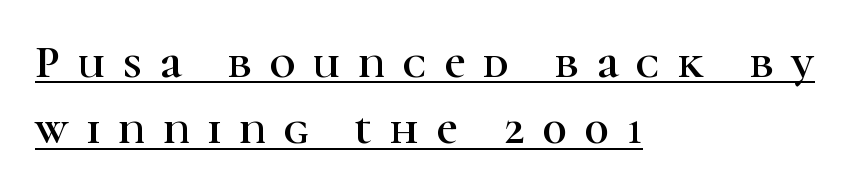
The image shows 45 px serif type, upright; set left-aligned, normal line spacing (1.47x), unusually wide letter spacing (+0.4 em), underlined; high stroke contrast and a medium x-height.
